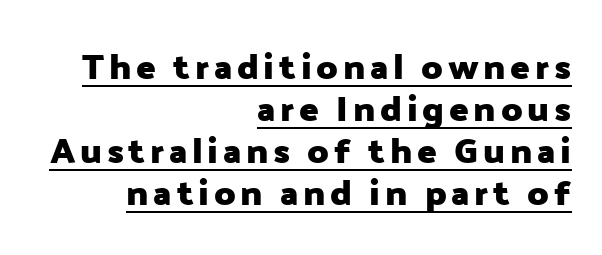
Q: Is the text bold? A: Yes.
Q: Is the text italic (slanted)? A: No, it is upright.
Q: Is the typeface a serif or a sans-serif typeface? A: Sans-serif.
Q: Is the text underlined? A: Yes.
Q: How is the paragraph aligned? A: Right-aligned.
Q: Width (condensed, normal, or wide)? A: Normal.
Q: Stroke contrast? A: Low.
Q: x-height? A: Medium.
Q: Monospaced? A: No.
